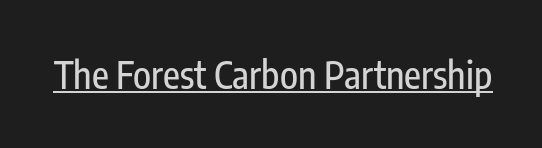
Q: Is the text italic (slanted)? A: No, it is upright.
Q: Is the typeface a serif or a sans-serif typeface? A: Sans-serif.
Q: Is the text underlined? A: Yes.
Q: Is the spacing between letters normal or unusually wide? A: Normal.
Q: Width (condensed, normal, or wide)? A: Condensed.
Q: Stroke contrast? A: Low.
Q: x-height? A: Medium.
Q: Monospaced? A: No.
